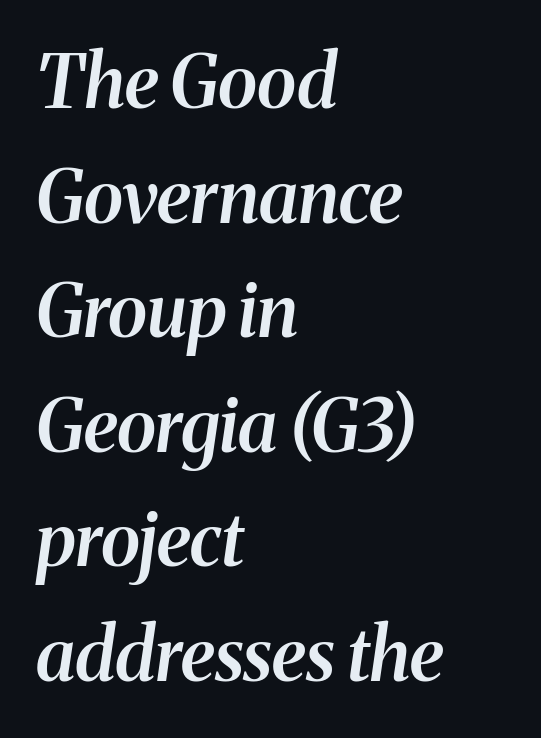
The image shows 73 px semibold serif type, italic (leaning right); set left-aligned, normal line spacing (1.57x), normal letter spacing, not underlined; medium stroke contrast and a medium x-height.
